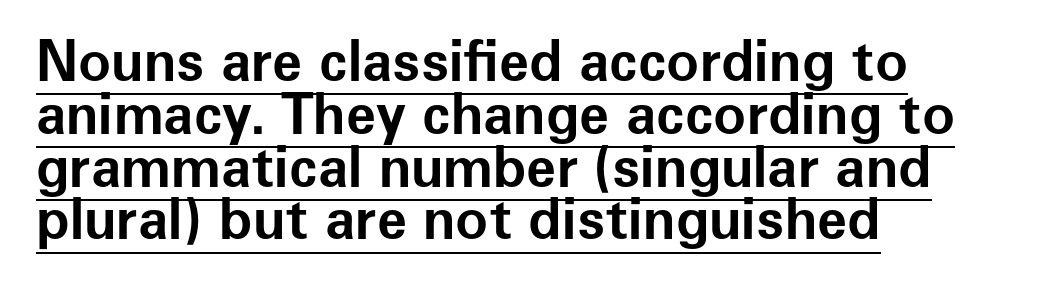
The image shows 55 px bold sans-serif type, upright; set left-aligned, tight line spacing (0.96x), normal letter spacing, underlined; low stroke contrast and a medium x-height.
